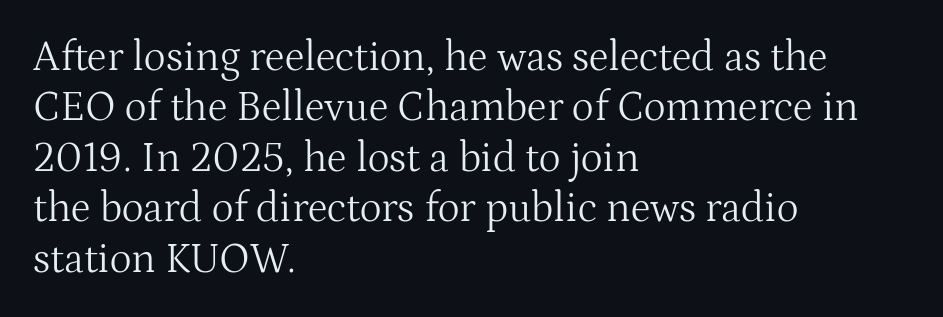
{"serif": "yes", "italic": "no", "bold": "no", "weight": "light", "width": "normal", "stroke_contrast": "medium", "x_height": "medium", "monospaced": "no", "underline": "no", "align": "left", "line_spacing_ratio": 1.2, "letter_spacing": "normal", "letter_spacing_em": 0.0, "glyph_px": 42}
